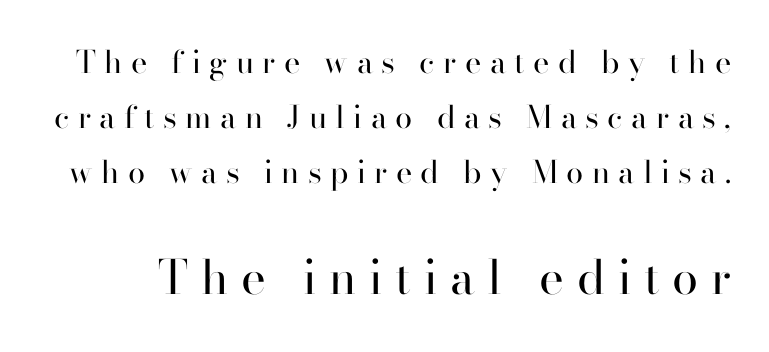
{"serif": "yes", "italic": "no", "bold": "no", "weight": "regular", "width": "normal", "stroke_contrast": "high", "x_height": "small", "monospaced": "no", "underline": "no", "line_spacing_ratio": 1.78, "letter_spacing": "wide", "letter_spacing_em": 0.27, "larger_block": "second", "size_ratio": 1.52, "glyph_px": 47}
